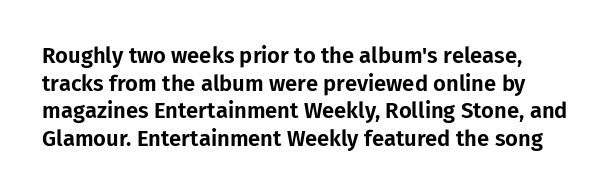
This sample uses an upright cut, with every glyph sitting square on the baseline. The block of text has a typical density, with ordinary space between rows. The type is set solid horizontally, with unmodified tracking. The gap between lines stays unmarked.
